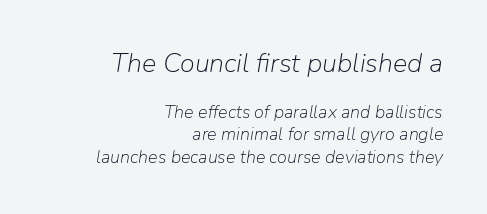
Stroke mass is kept to a normal reading level or below. Is the type slanted? Yes — the strokes lean at a clear angle. The letters in the upper block stand taller than those in the block below. The zone under the glyphs is completely vacant. The lines are quadded right.
